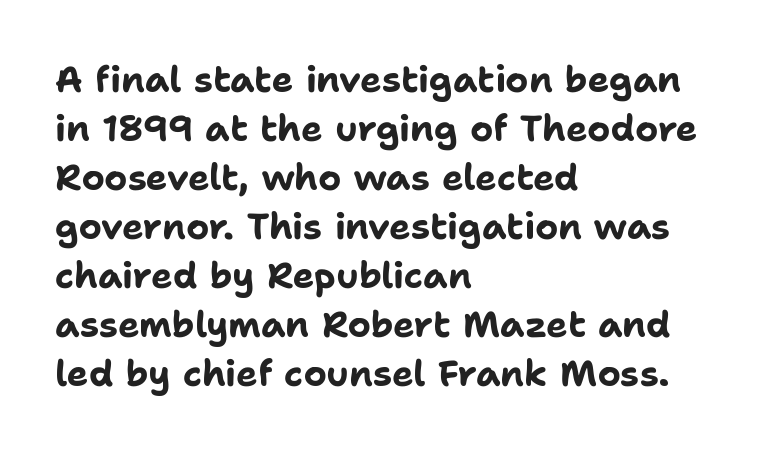
{"serif": "no", "italic": "no", "bold": "yes", "weight": "bold", "width": "normal", "stroke_contrast": "low", "x_height": "medium", "monospaced": "no", "underline": "no", "align": "left", "line_spacing": "normal", "line_spacing_ratio": 1.36, "letter_spacing": "normal", "letter_spacing_em": 0.0, "glyph_px": 36}
